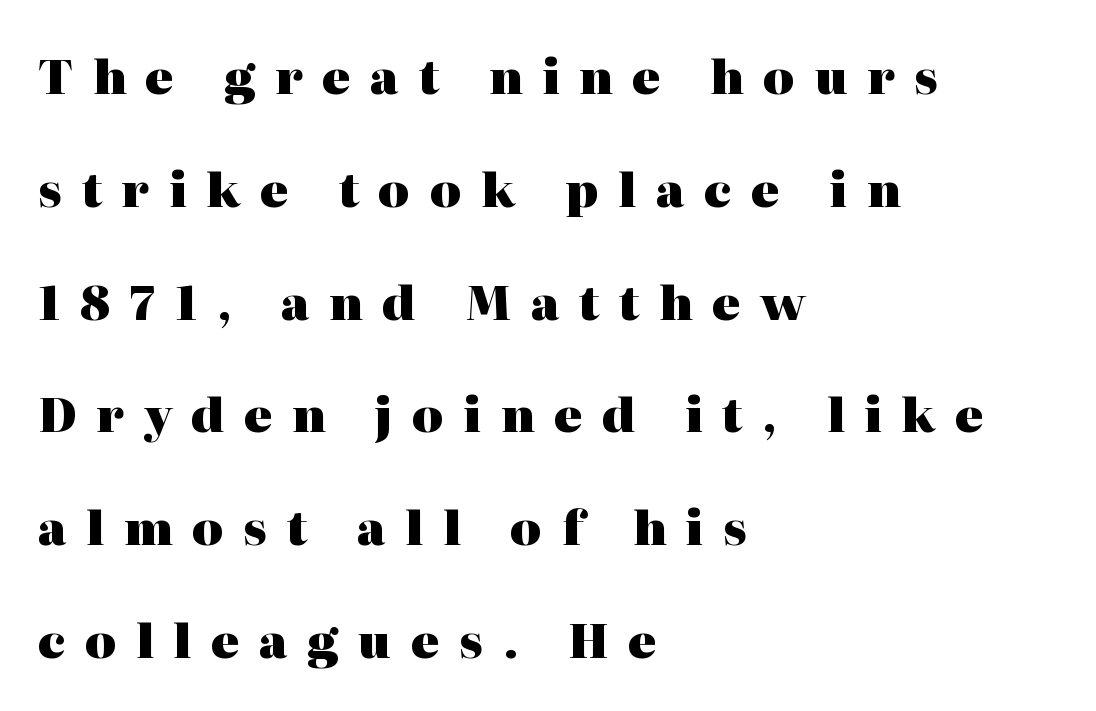
Q: Is the text bold? A: Yes.
Q: Is the text italic (slanted)? A: No, it is upright.
Q: Is the typeface a serif or a sans-serif typeface? A: Serif.
Q: Is the text underlined? A: No.
Q: How is the paragraph aligned? A: Left-aligned.
Q: Is the spacing between letters normal or unusually wide? A: Unusually wide.
Q: Is the spacing between lines tight, normal or loose? A: Loose.
Q: Width (condensed, normal, or wide)? A: Normal.
Q: Stroke contrast? A: High.
Q: x-height? A: Medium.
Q: Monospaced? A: No.
